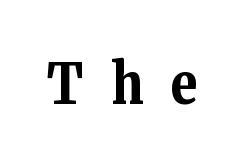
{"serif": "yes", "italic": "no", "bold": "yes", "weight": "bold", "width": "normal", "stroke_contrast": "medium", "x_height": "medium", "monospaced": "no", "underline": "no", "letter_spacing": "wide", "letter_spacing_em": 0.48, "glyph_px": 57}
